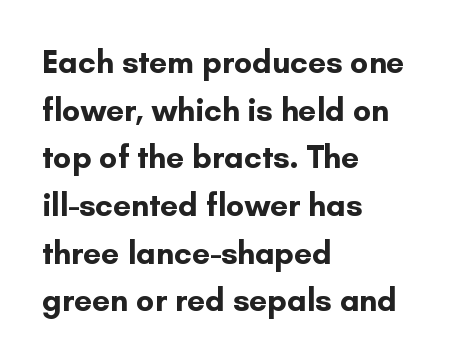
The image shows 32 px bold sans-serif type, upright; set left-aligned, normal line spacing (1.49x), normal letter spacing, not underlined; low stroke contrast and a small x-height.
